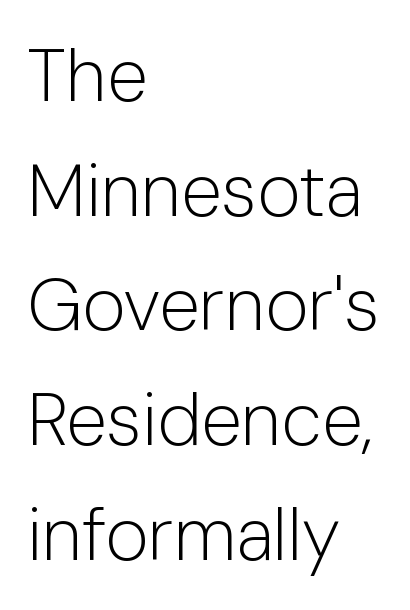
What's the leading like? Ordinary, nothing unusual. Varying glyph widths throughout — classic text-font behaviour. Typographically, this falls in the sans-serif category. Characters follow at the spacing the type designer built in. The lines in this sample share a left origin and differ only in where they stop. Descenders are the only things crossing below the line.
